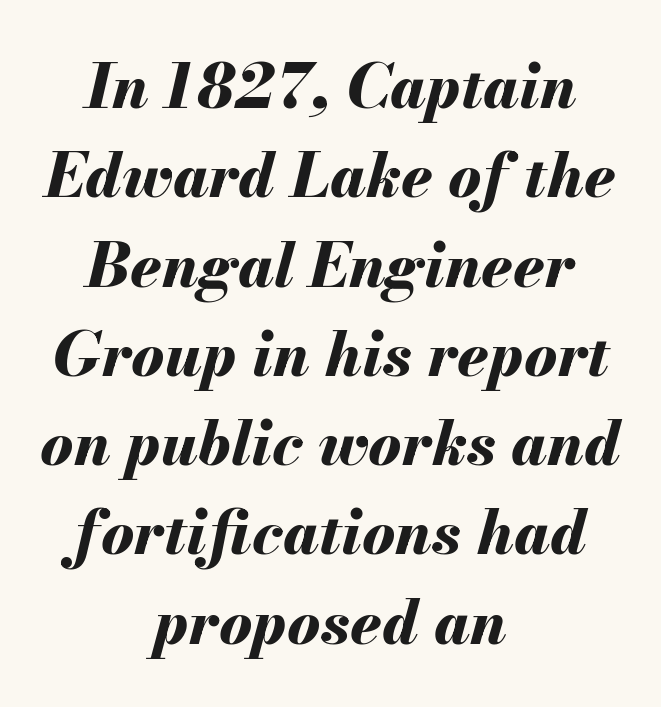
The image shows 62 px bold type, italic (leaning right); set centered, normal line spacing (1.44x), normal letter spacing, not underlined; medium stroke contrast and a small x-height.
